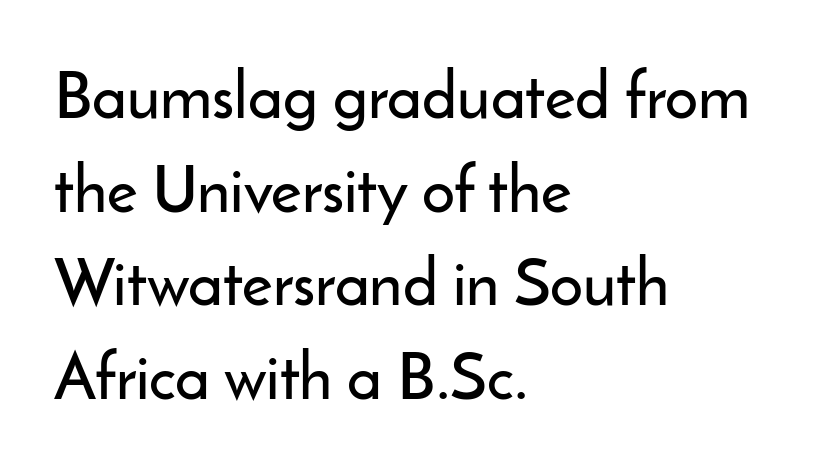
The image shows 65 px sans-serif type, upright; set left-aligned, normal line spacing (1.44x), normal letter spacing, not underlined; low stroke contrast and a small x-height.
